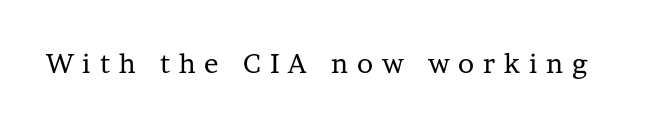
Q: Is the text bold? A: No.
Q: Is the text italic (slanted)? A: No, it is upright.
Q: Is the text underlined? A: No.
Q: Is the spacing between letters normal or unusually wide? A: Unusually wide.
